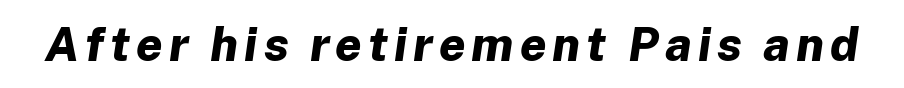
Q: Is the text bold? A: Yes.
Q: Is the text italic (slanted)? A: Yes, it leans right by about 8 degrees.
Q: Is the text underlined? A: No.
Q: Width (condensed, normal, or wide)? A: Normal.
Q: Stroke contrast? A: Low.
Q: x-height? A: Medium.
Q: Monospaced? A: No.
